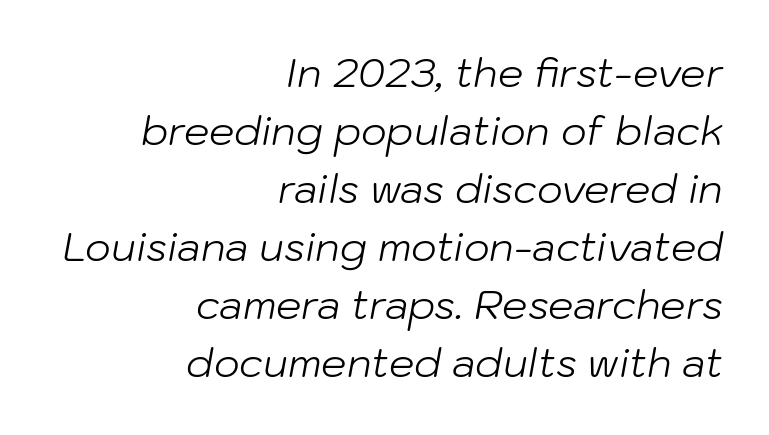
The image shows 40 px light type, italic (leaning right); set right-aligned, normal line spacing (1.45x), normal letter spacing, not underlined; low stroke contrast and a medium x-height.
